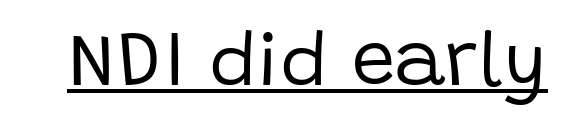
Does the type have serifs? No, each stem ends abruptly. Each letter keeps its own natural width here, so spacing adapts to shape. Vertical strokes here are truly vertical. Has an underline been added? It has. Compared with a typical body face, this is equally light or lighter still. There is no visible air inserted between adjacent glyphs.
